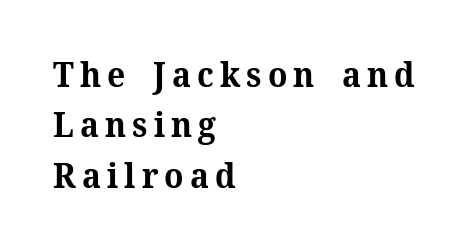
Compared with typical paragraphs, the rows here are spaced about the same. Note the varied advance widths — an 'i' is clearly narrower than an 'm'. The paragraph shown leans on its left margin. Is this a sans? No — the strokes have serifs.
